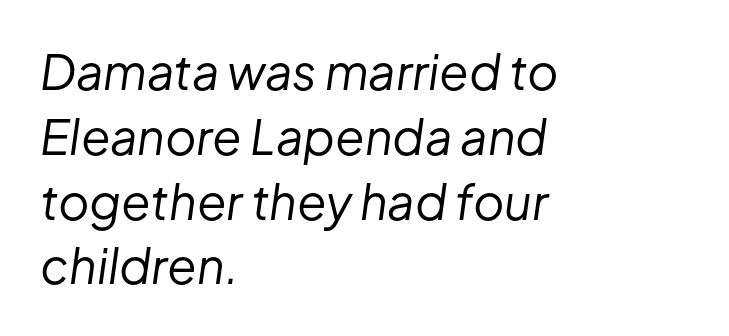
Q: Is the text bold? A: No.
Q: Is the text italic (slanted)? A: Yes, it leans right by about 8 degrees.
Q: Is the text underlined? A: No.
Q: How is the paragraph aligned? A: Left-aligned.
Q: Is the spacing between letters normal or unusually wide? A: Normal.
Q: Is the spacing between lines tight, normal or loose? A: Normal.
Q: Width (condensed, normal, or wide)? A: Normal.
Q: Stroke contrast? A: Low.
Q: x-height? A: Medium.
Q: Monospaced? A: No.
